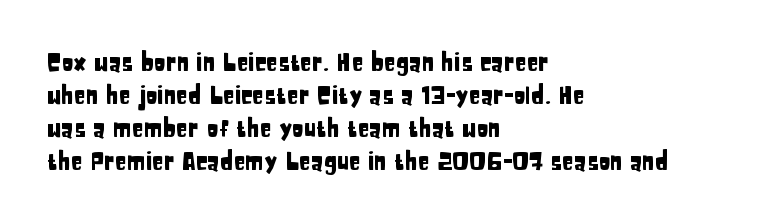
{"italic": "no", "underline": "no", "align": "left", "line_spacing": "normal", "line_spacing_ratio": 1.37, "letter_spacing": "normal", "letter_spacing_em": 0.0, "glyph_px": 24}
